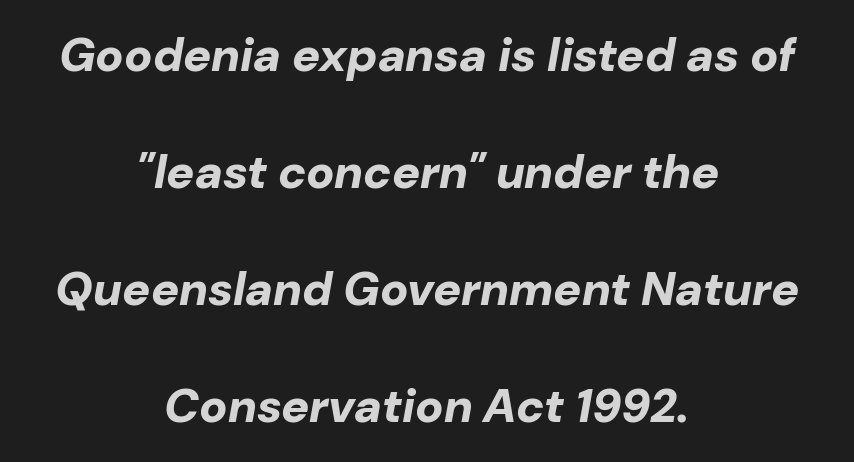
Q: Is the text bold? A: Yes.
Q: Is the text italic (slanted)? A: Yes, it leans right by about 10 degrees.
Q: Is the text underlined? A: No.
Q: How is the paragraph aligned? A: Centered.
Q: Is the spacing between letters normal or unusually wide? A: Normal.
Q: Is the spacing between lines tight, normal or loose? A: Loose.
Q: Width (condensed, normal, or wide)? A: Normal.
Q: Stroke contrast? A: Low.
Q: x-height? A: Medium.
Q: Monospaced? A: No.
